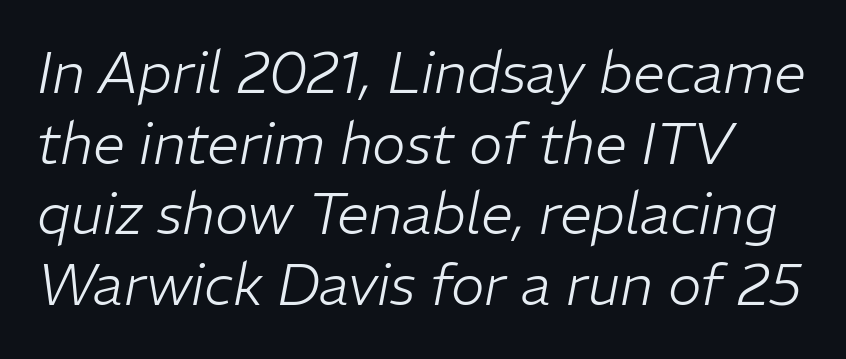
Honestly, the letter spacing is just normal — you wouldn't notice it. Heaviness? Minimal to ordinary, like unemphasized prose. Honestly, there is no underline to notice here at all. Is this a fixed-width face? No — the glyphs have proportional, varying widths. The letters are slanted; this is an italic face.
